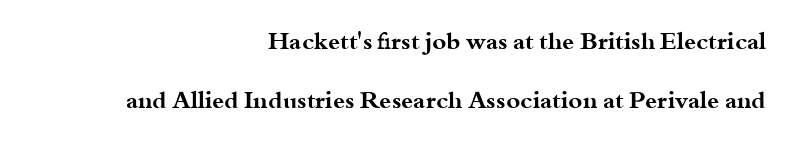
Q: Is the text bold? A: Yes.
Q: Is the text italic (slanted)? A: No, it is upright.
Q: Is the text underlined? A: No.
Q: How is the paragraph aligned? A: Right-aligned.
Q: Is the spacing between letters normal or unusually wide? A: Normal.
Q: Is the spacing between lines tight, normal or loose? A: Loose.
